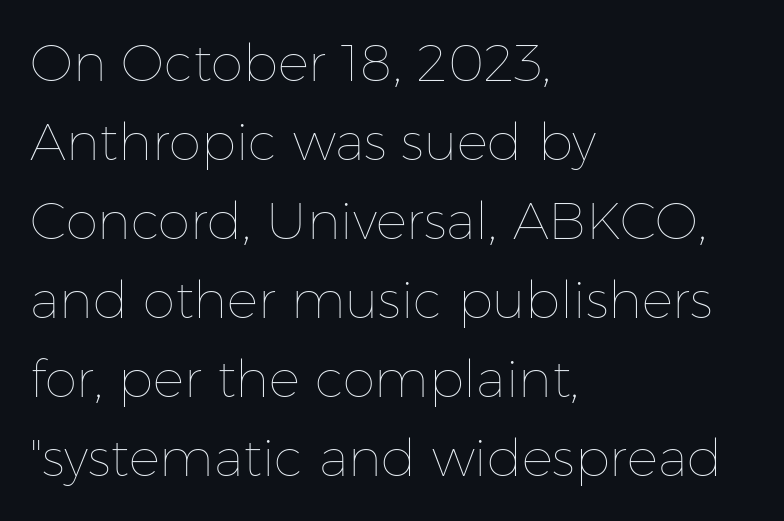
{"italic": "no", "bold": "no", "weight": "thin", "width": "normal", "stroke_contrast": "low", "x_height": "medium", "monospaced": "no", "underline": "no", "align": "left", "line_spacing": "normal", "line_spacing_ratio": 1.52, "letter_spacing": "normal", "letter_spacing_em": 0.0, "glyph_px": 52}
